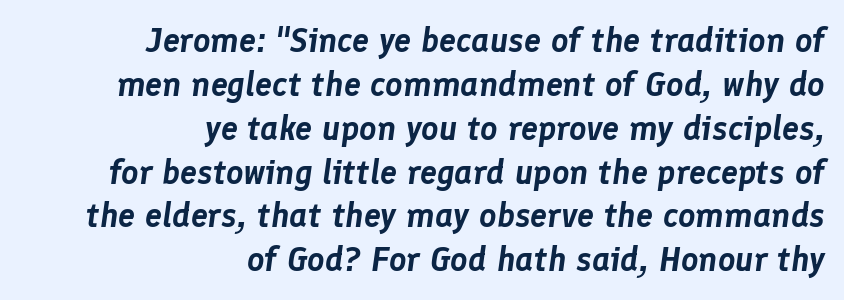
Q: Is the text italic (slanted)? A: Yes, it leans right by about 8 degrees.
Q: Is the text underlined? A: No.
Q: How is the paragraph aligned? A: Right-aligned.
Q: Is the spacing between letters normal or unusually wide? A: Normal.
Q: Is the spacing between lines tight, normal or loose? A: Normal.
Q: Width (condensed, normal, or wide)? A: Normal.
Q: Stroke contrast? A: Low.
Q: x-height? A: Medium.
Q: Monospaced? A: No.
